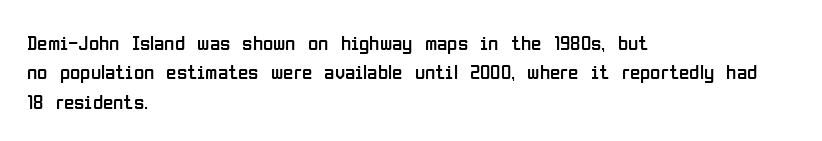
Q: Is the text bold? A: No.
Q: Is the text italic (slanted)? A: No, it is upright.
Q: Is the text underlined? A: No.
Q: How is the paragraph aligned? A: Left-aligned.
Q: Is the spacing between letters normal or unusually wide? A: Normal.
Q: Is the spacing between lines tight, normal or loose? A: Normal.
